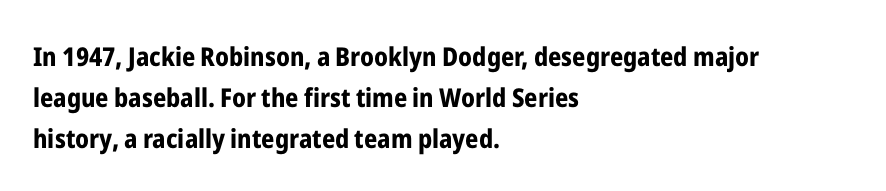
Q: Is the text bold? A: Yes.
Q: Is the text italic (slanted)? A: No, it is upright.
Q: Is the text underlined? A: No.
Q: How is the paragraph aligned? A: Left-aligned.
Q: Is the spacing between letters normal or unusually wide? A: Normal.
Q: Is the spacing between lines tight, normal or loose? A: Normal.
